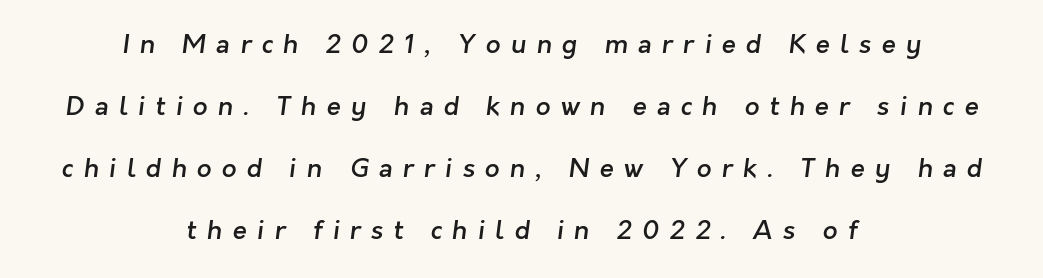
Q: Is the text bold? A: Semi-bold.
Q: Is the text underlined? A: No.
Q: How is the paragraph aligned? A: Centered.
Q: Is the spacing between letters normal or unusually wide? A: Unusually wide.
Q: Is the spacing between lines tight, normal or loose? A: Loose.
